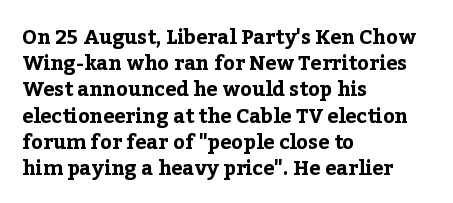
Q: Is the text bold? A: Yes.
Q: Is the text italic (slanted)? A: No, it is upright.
Q: Is the text underlined? A: No.
Q: How is the paragraph aligned? A: Left-aligned.
Q: Is the spacing between letters normal or unusually wide? A: Normal.
Q: Is the spacing between lines tight, normal or loose? A: Normal.
